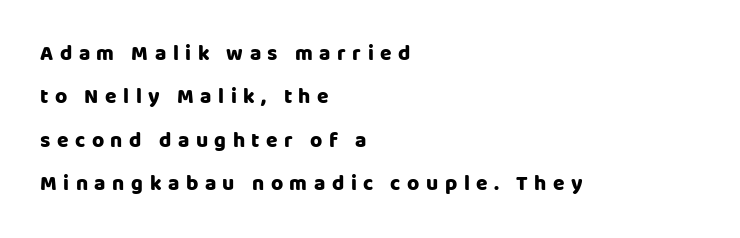
The image shows 21 px text type, upright; set left-aligned, loose line spacing (2.07x), unusually wide letter spacing (+0.31 em), not underlined.
